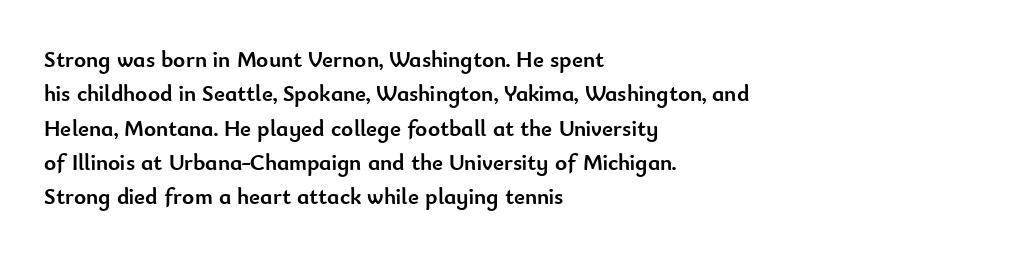
The space directly below the letters is spotless. Interline gaps are of average width in this sample. Ascenders rise straight up at ninety degrees. The rendering anchors every line to the left-hand side. The horizontal fit of the characters is conventional and even. The sample has been set heavy, in full bold.
